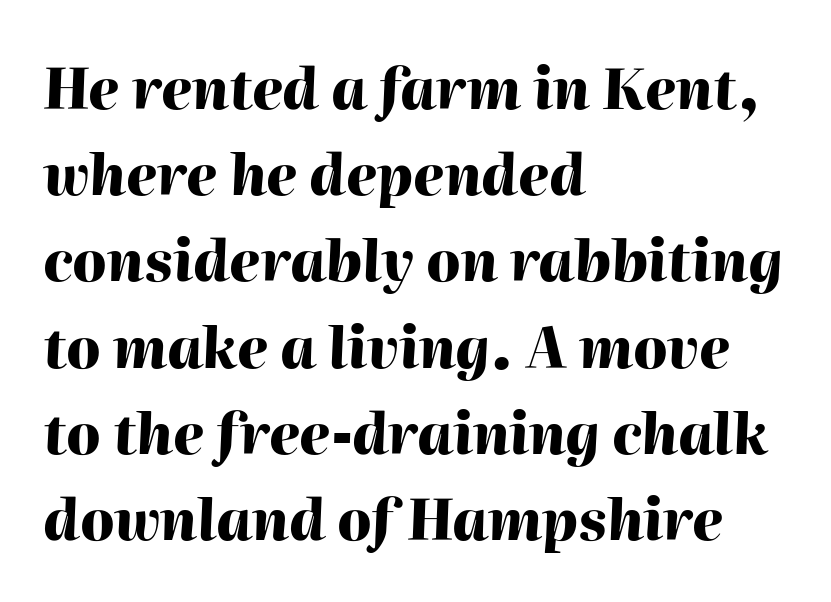
{"italic": "yes", "lean": "right", "slant_degrees": 2, "bold": "yes", "weight": "heavy", "width": "normal", "stroke_contrast": "high", "x_height": "medium", "monospaced": "no", "underline": "no", "align": "left", "line_spacing": "normal", "line_spacing_ratio": 1.54, "letter_spacing": "normal", "letter_spacing_em": 0.0, "glyph_px": 56}
